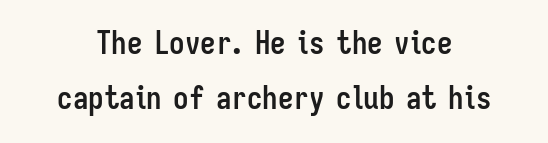
The rendering uses natural spacing where letterforms have individual widths. Quick note: not italic, upright. On the weight axis this lands at bold, roughly 700. Decoration check: the copy has no underline. Nothing unusual about the tracking: characters are spaced as the font intends. Examine the stroke ends and you'll find no serifs.
